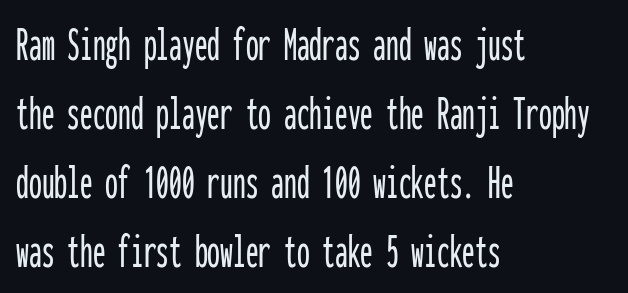
The image shows 51 px condensed sans-serif type, upright, monospaced; set left-aligned, normal line spacing (1.35x), normal letter spacing, not underlined; low stroke contrast and a medium x-height.
